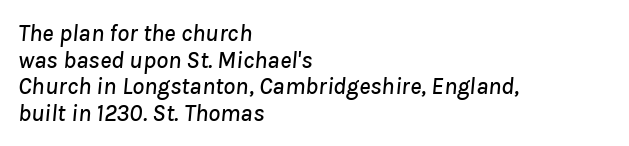
Q: Is the text italic (slanted)? A: Yes, it leans right by about 8 degrees.
Q: Is the text underlined? A: No.
Q: How is the paragraph aligned? A: Left-aligned.
Q: Is the spacing between letters normal or unusually wide? A: Normal.
Q: Is the spacing between lines tight, normal or loose? A: Tight.
